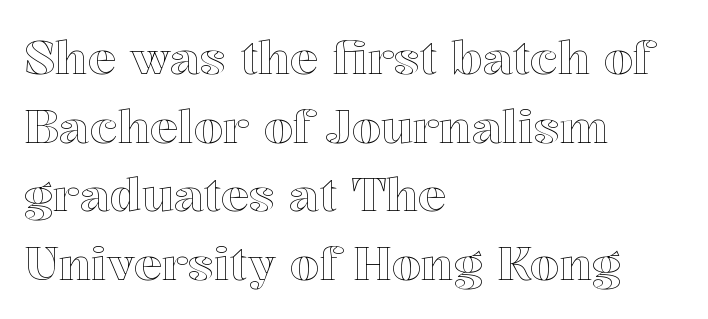
{"italic": "no", "width": "normal", "x_height": "medium", "monospaced": "no", "underline": "no", "align": "left", "line_spacing": "normal", "line_spacing_ratio": 1.46, "letter_spacing": "normal", "letter_spacing_em": 0.0, "glyph_px": 47}
